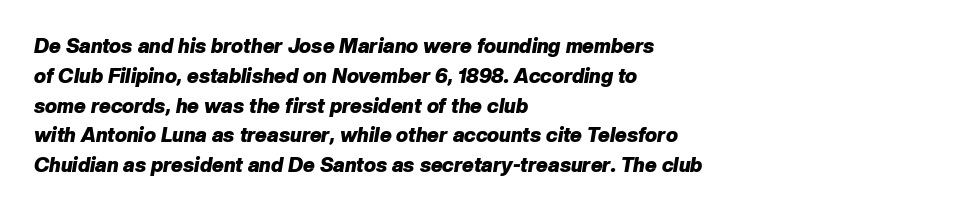
The image shows 20 px bold type, italic (leaning right); set left-aligned, normal line spacing (1.49x), normal letter spacing, not underlined.
